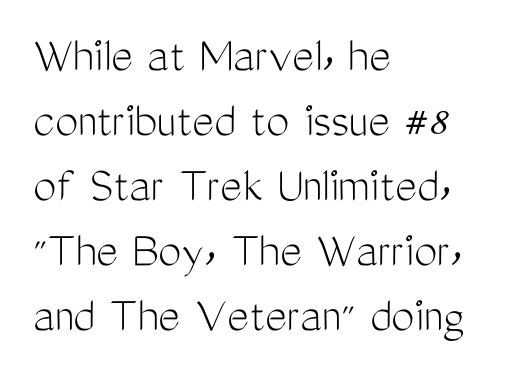
The rendering anchors every line to the left-hand side. Regular leading. A typesetter would call this proportional, since set widths differ per character. The letterforms sit at book weight or below. It's the straight-up-and-down kind of type.
